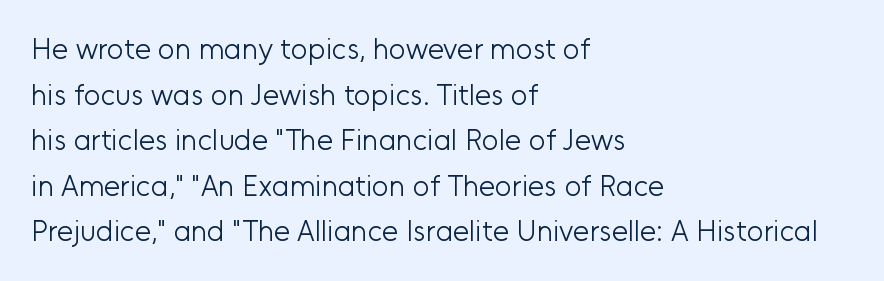
Q: Is the text bold? A: No.
Q: Is the text italic (slanted)? A: No, it is upright.
Q: Is the typeface a serif or a sans-serif typeface? A: Sans-serif.
Q: Is the text underlined? A: No.
Q: How is the paragraph aligned? A: Left-aligned.
Q: Is the spacing between letters normal or unusually wide? A: Normal.
Q: Is the spacing between lines tight, normal or loose? A: Normal.
Q: Width (condensed, normal, or wide)? A: Normal.
Q: Stroke contrast? A: Low.
Q: x-height? A: Medium.
Q: Monospaced? A: No.
